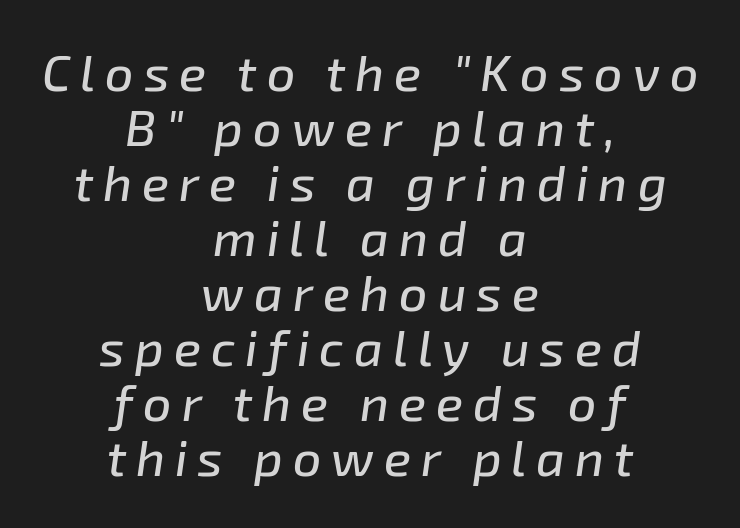
Q: Is the text italic (slanted)? A: Yes, it leans right by about 8 degrees.
Q: Is the text underlined? A: No.
Q: How is the paragraph aligned? A: Centered.
Q: Is the spacing between letters normal or unusually wide? A: Unusually wide.
Q: Is the spacing between lines tight, normal or loose? A: Tight.
Q: Width (condensed, normal, or wide)? A: Normal.
Q: Stroke contrast? A: Low.
Q: x-height? A: Medium.
Q: Monospaced? A: No.
